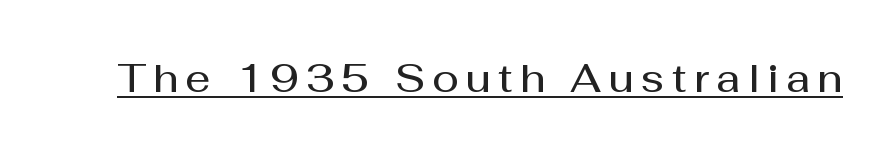
The image shows 39 px semibold sans-serif type, upright; set underlined; medium stroke contrast and a medium x-height.
